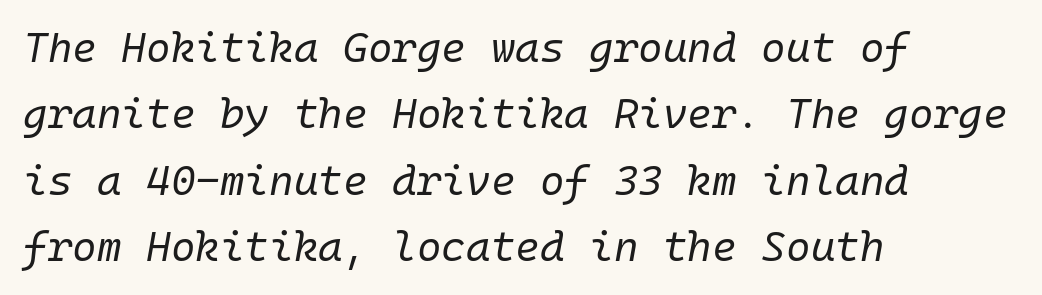
Q: Is the text bold? A: No.
Q: Is the text italic (slanted)? A: Yes, it leans right by about 10 degrees.
Q: Is the text underlined? A: No.
Q: How is the paragraph aligned? A: Left-aligned.
Q: Is the spacing between letters normal or unusually wide? A: Normal.
Q: Is the spacing between lines tight, normal or loose? A: Normal.
Q: Width (condensed, normal, or wide)? A: Normal.
Q: Stroke contrast? A: Low.
Q: x-height? A: Medium.
Q: Monospaced? A: Yes.
